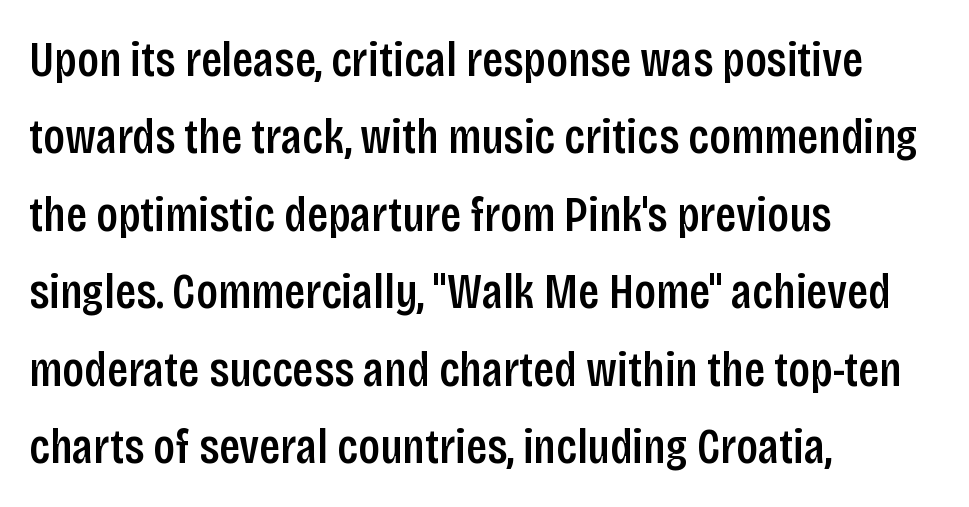
A normal amount of white space separates one row of letters from the next. Look at the bottom of the vertical strokes: they stop flat, with no serifs. You can tell it's not italic because the verticals are truly vertical. Caption: semibold face, moderately heavy strokes.
